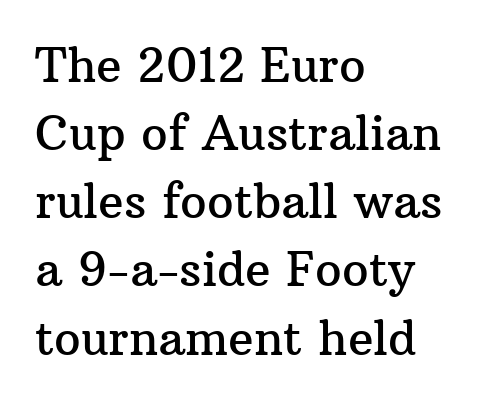
Look at the tracking — it's just the regular setting, nothing added. The area under the type is left untouched. Compared with a centered layout, this one pins lines to the left instead. The passage shown stacks its lines at a standard gap. Check where the strokes stop: tiny serifs finish them off.
